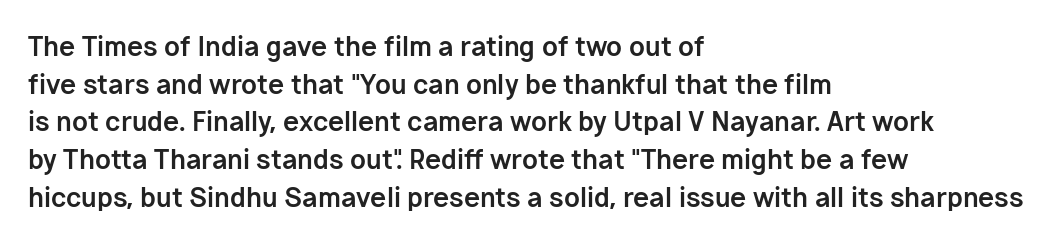
The image shows 26 px bold type, upright; set left-aligned, normal line spacing (1.45x), normal letter spacing, not underlined.
